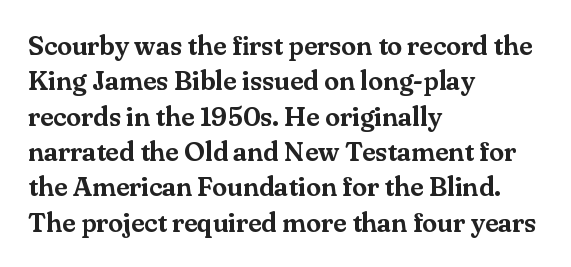
{"italic": "no", "underline": "no", "align": "left", "line_spacing": "normal", "line_spacing_ratio": 1.31, "letter_spacing": "normal", "letter_spacing_em": 0.0, "glyph_px": 27}
